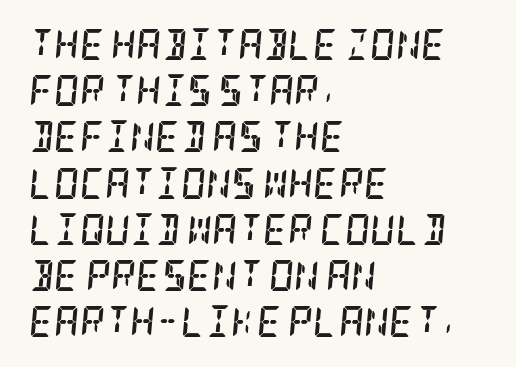
The image shows 31 px semibold, condensed serif type, italic (leaning right); set left-aligned, normal line spacing (1.49x), normal letter spacing, not underlined; low stroke contrast and a large x-height.
